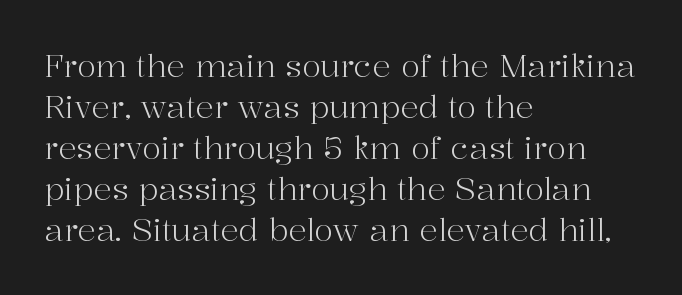
Q: Is the text bold? A: No.
Q: Is the text italic (slanted)? A: No, it is upright.
Q: Is the typeface a serif or a sans-serif typeface? A: Serif.
Q: Is the text underlined? A: No.
Q: How is the paragraph aligned? A: Left-aligned.
Q: Is the spacing between letters normal or unusually wide? A: Normal.
Q: Is the spacing between lines tight, normal or loose? A: Normal.
Q: Width (condensed, normal, or wide)? A: Normal.
Q: Stroke contrast? A: High.
Q: x-height? A: Medium.
Q: Monospaced? A: No.
